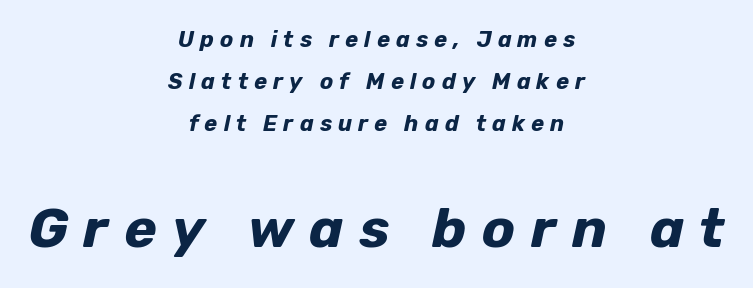
The image shows 55 px bold type, italic (leaning right); set centered, loose line spacing (1.9x), unusually wide letter spacing (+0.28 em), not underlined; the second (bottom) block is 2.5x larger; low stroke contrast and a medium x-height.
